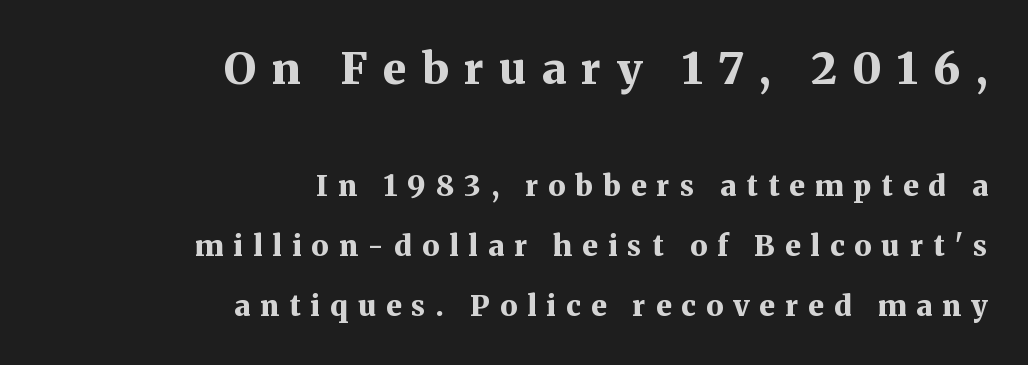
The image shows 44 px bold serif type, upright; set right-aligned, loose line spacing (2.08x), unusually wide letter spacing (+0.35 em), not underlined; the first (top) block is 1.52x larger; medium stroke contrast and a medium x-height.
